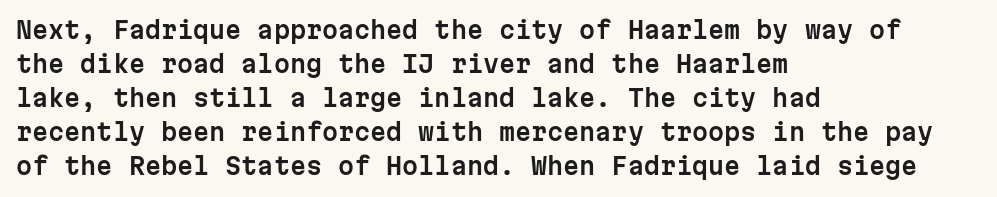
{"italic": "no", "underline": "no", "align": "left", "line_spacing": "normal", "line_spacing_ratio": 1.48, "letter_spacing": "normal", "letter_spacing_em": 0.0, "glyph_px": 23}
